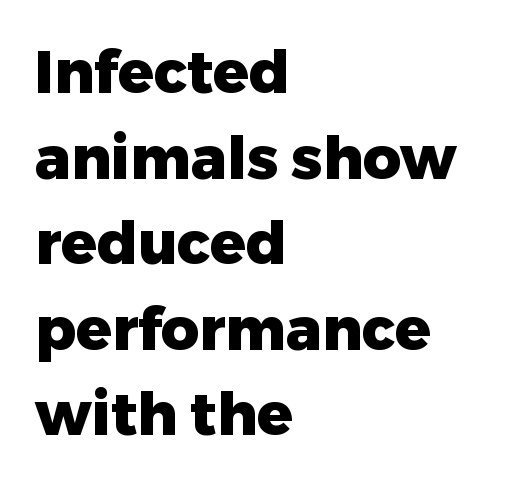
Here the designer chose a conventional face with non-uniform glyph widths. This sample keeps an unexceptional amount of space between lines. The paragraph shown leans on its left margin. Italic: no, the glyphs are upright roman. The horizontal fit of the characters is conventional and even. Underlining? Definitely not there.
